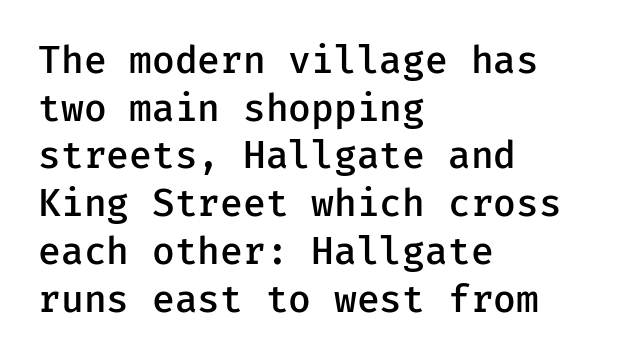
Q: Is the text bold? A: Semi-bold.
Q: Is the text italic (slanted)? A: No, it is upright.
Q: Is the typeface a serif or a sans-serif typeface? A: Sans-serif.
Q: Is the text underlined? A: No.
Q: How is the paragraph aligned? A: Left-aligned.
Q: Is the spacing between letters normal or unusually wide? A: Normal.
Q: Is the spacing between lines tight, normal or loose? A: Normal.
Q: Width (condensed, normal, or wide)? A: Normal.
Q: Stroke contrast? A: Low.
Q: x-height? A: Medium.
Q: Monospaced? A: Yes.
